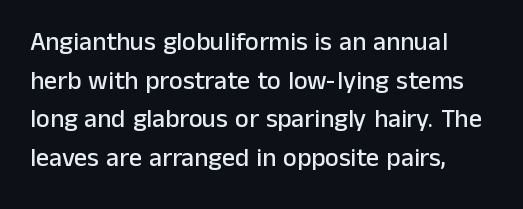
Q: Is the text italic (slanted)? A: No, it is upright.
Q: Is the text underlined? A: No.
Q: How is the paragraph aligned? A: Left-aligned.
Q: Is the spacing between letters normal or unusually wide? A: Normal.
Q: Is the spacing between lines tight, normal or loose? A: Normal.
